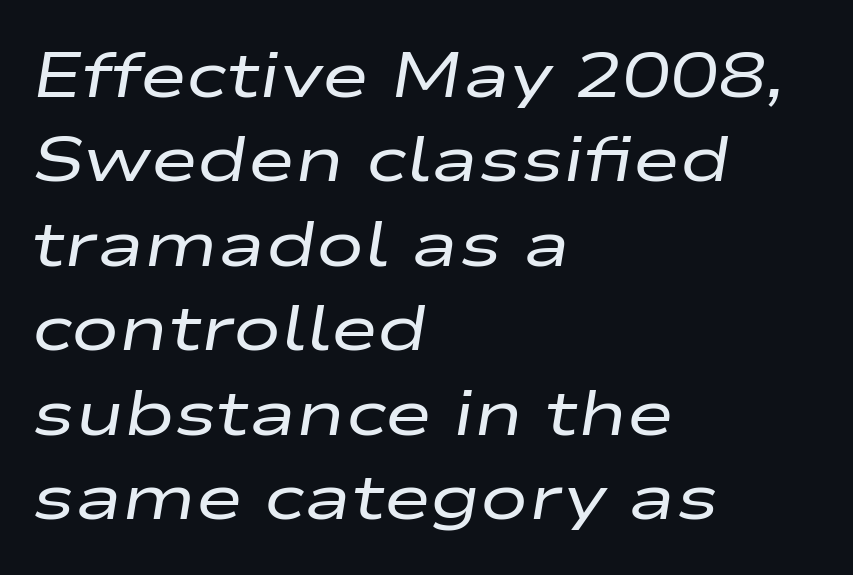
Q: Is the text bold? A: No.
Q: Is the text italic (slanted)? A: Yes, it leans right by about 9 degrees.
Q: Is the text underlined? A: No.
Q: How is the paragraph aligned? A: Left-aligned.
Q: Is the spacing between letters normal or unusually wide? A: Normal.
Q: Is the spacing between lines tight, normal or loose? A: Normal.
Q: Width (condensed, normal, or wide)? A: Wide.
Q: Stroke contrast? A: Low.
Q: x-height? A: Medium.
Q: Monospaced? A: No.
